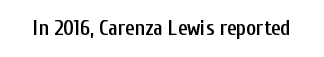
Q: Is the text bold? A: Semi-bold.
Q: Is the text italic (slanted)? A: No, it is upright.
Q: Is the text underlined? A: No.
Q: Is the spacing between letters normal or unusually wide? A: Normal.
